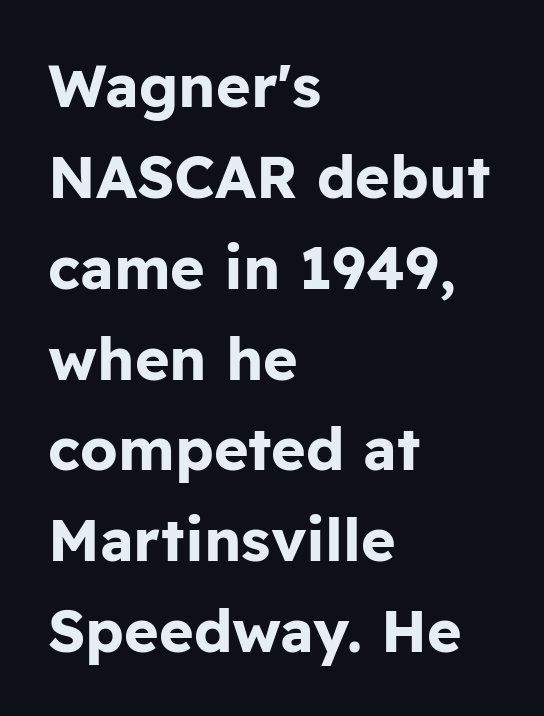
{"serif": "no", "italic": "no", "bold": "yes", "weight": "bold", "width": "normal", "stroke_contrast": "low", "x_height": "medium", "monospaced": "no", "underline": "no", "align": "left", "line_spacing": "normal", "line_spacing_ratio": 1.54, "letter_spacing": "normal", "letter_spacing_em": 0.0, "glyph_px": 59}
